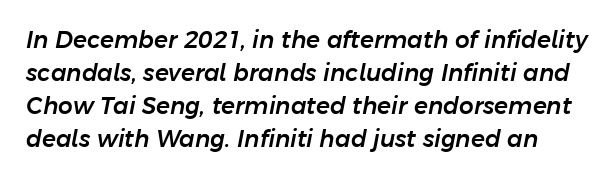
Tracking here is standard; glyphs follow each other at the usual distance. Rows of type keep a routine distance in the vertical direction. The strip under each line holds only bare page. These lines were composed using italics.
